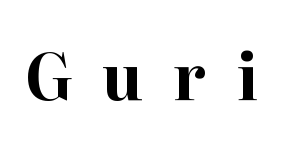
{"serif": "yes", "italic": "no", "bold": "yes", "weight": "bold", "width": "normal", "stroke_contrast": "high", "x_height": "medium", "monospaced": "no", "underline": "no", "letter_spacing": "wide", "letter_spacing_em": 0.47, "glyph_px": 63}
